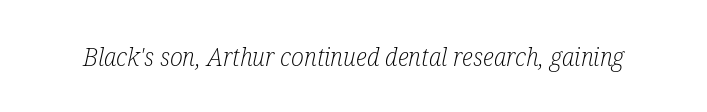
Q: Is the text bold? A: No.
Q: Is the text italic (slanted)? A: Yes, it leans right by about 12 degrees.
Q: Is the text underlined? A: No.
Q: Is the spacing between letters normal or unusually wide? A: Normal.
